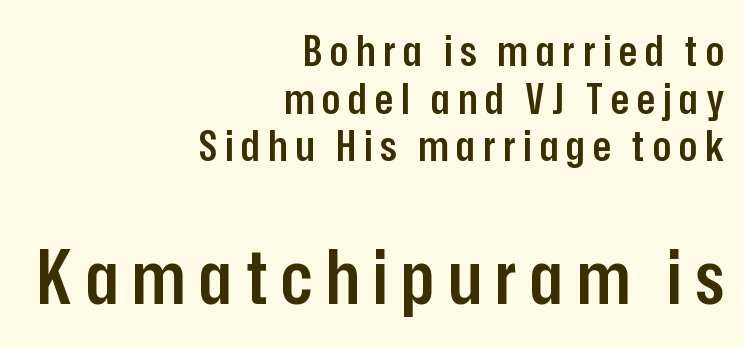
Q: Is the text bold? A: Semi-bold.
Q: Is the text italic (slanted)? A: No, it is upright.
Q: Is the typeface a serif or a sans-serif typeface? A: Sans-serif.
Q: Is the text underlined? A: No.
Q: How is the paragraph aligned? A: Right-aligned.
Q: Is the spacing between lines tight, normal or loose? A: Tight.
Q: Which block of text is set in a larger size, the first (top) or the second (bottom)? A: The second (bottom) one.
Q: Width (condensed, normal, or wide)? A: Condensed.
Q: Stroke contrast? A: Low.
Q: x-height? A: Medium.
Q: Monospaced? A: No.
